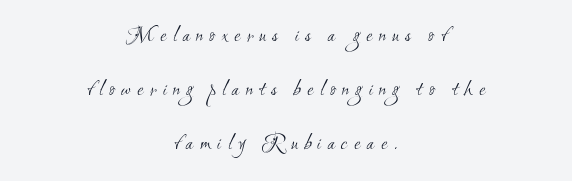
Q: Is the text bold? A: No.
Q: Is the text underlined? A: No.
Q: How is the paragraph aligned? A: Centered.
Q: Is the spacing between letters normal or unusually wide? A: Unusually wide.
Q: Is the spacing between lines tight, normal or loose? A: Loose.
